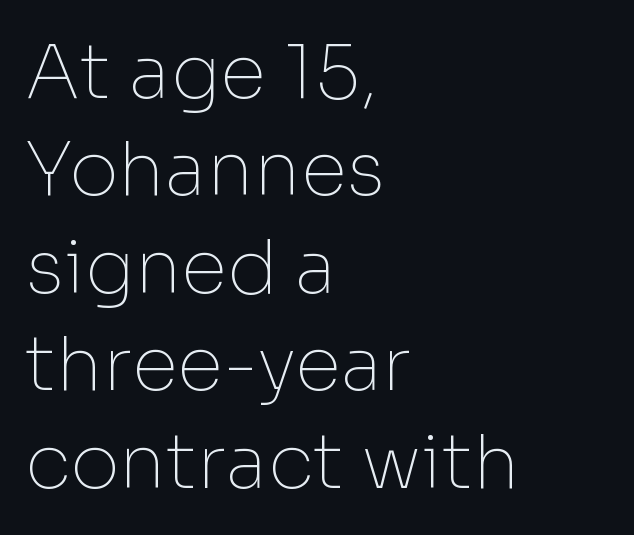
Q: Is the text bold? A: No.
Q: Is the text italic (slanted)? A: No, it is upright.
Q: Is the typeface a serif or a sans-serif typeface? A: Sans-serif.
Q: Is the text underlined? A: No.
Q: How is the paragraph aligned? A: Left-aligned.
Q: Is the spacing between letters normal or unusually wide? A: Normal.
Q: Is the spacing between lines tight, normal or loose? A: Normal.
Q: Width (condensed, normal, or wide)? A: Normal.
Q: Stroke contrast? A: Low.
Q: x-height? A: Medium.
Q: Monospaced? A: No.
